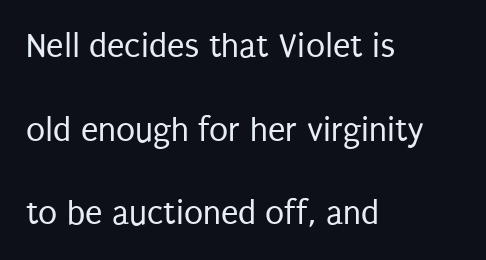
Q: Is the text bold? A: No.
Q: Is the text italic (slanted)? A: No, it is upright.
Q: Is the typeface a serif or a sans-serif typeface? A: Sans-serif.
Q: Is the text underlined? A: No.
Q: How is the paragraph aligned? A: Left-aligned.
Q: Is the spacing between letters normal or unusually wide? A: Normal.
Q: Is the spacing between lines tight, normal or loose? A: Loose.
Q: Width (condensed, normal, or wide)? A: Condensed.
Q: Stroke contrast? A: Low.
Q: x-height? A: Large.
Q: Monospaced? A: No.
